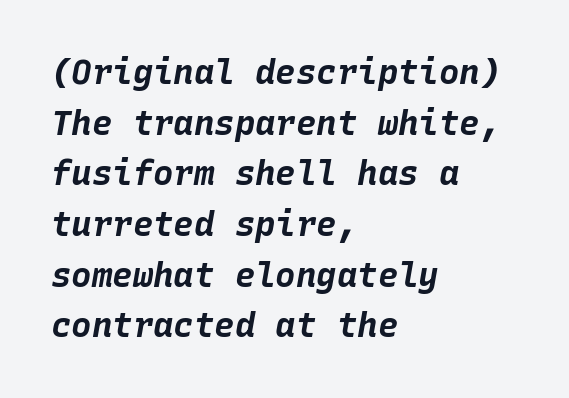
The image shows 34 px bold type, italic (leaning right), monospaced; set left-aligned, normal line spacing (1.49x), normal letter spacing, not underlined; low stroke contrast and a large x-height.
